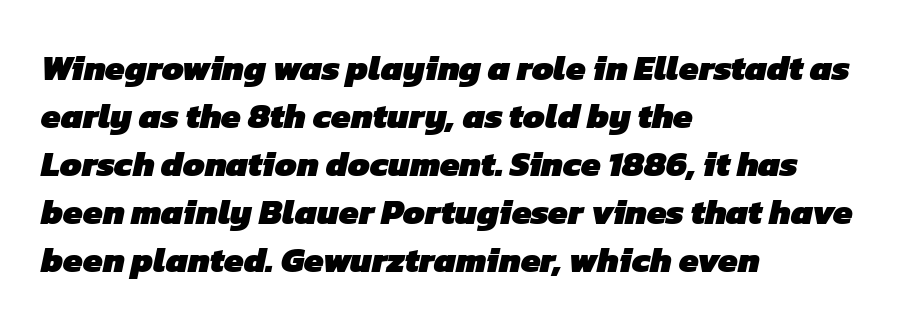
Q: Is the text bold? A: Yes.
Q: Is the typeface a serif or a sans-serif typeface? A: Sans-serif.
Q: Is the text underlined? A: No.
Q: How is the paragraph aligned? A: Left-aligned.
Q: Is the spacing between letters normal or unusually wide? A: Normal.
Q: Is the spacing between lines tight, normal or loose? A: Normal.
Q: Width (condensed, normal, or wide)? A: Normal.
Q: Stroke contrast? A: Low.
Q: x-height? A: Medium.
Q: Monospaced? A: No.
